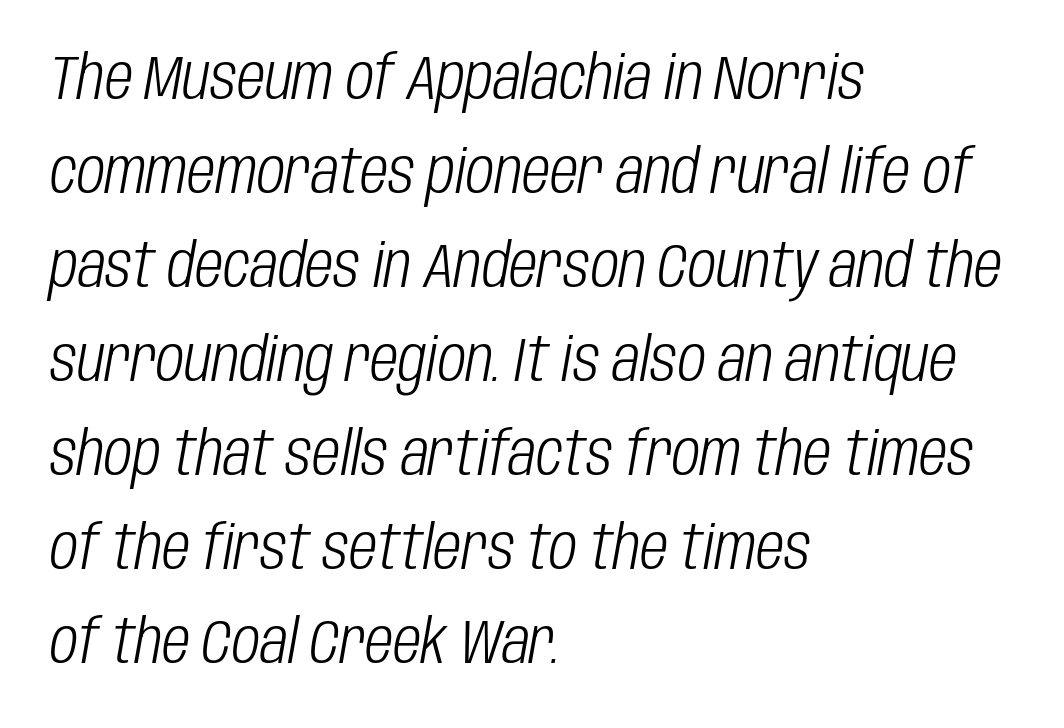
Q: Is the text bold? A: No.
Q: Is the text italic (slanted)? A: Yes, it leans right by about 10 degrees.
Q: Is the text underlined? A: No.
Q: How is the paragraph aligned? A: Left-aligned.
Q: Is the spacing between letters normal or unusually wide? A: Normal.
Q: Is the spacing between lines tight, normal or loose? A: Normal.
Q: Width (condensed, normal, or wide)? A: Condensed.
Q: Stroke contrast? A: Low.
Q: x-height? A: Large.
Q: Monospaced? A: No.
